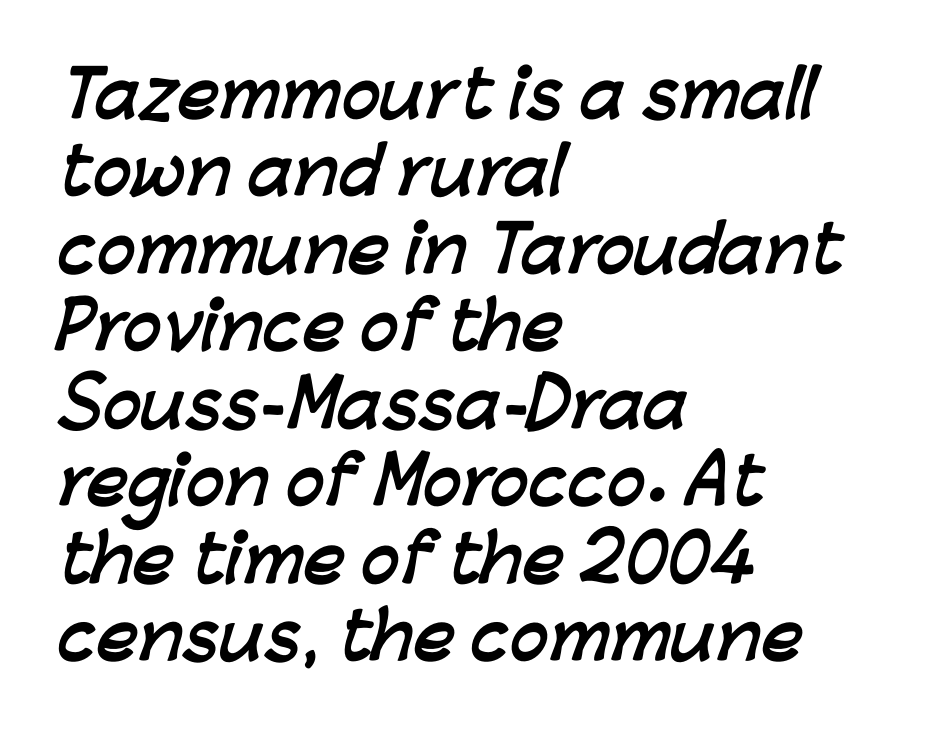
The image shows 64 px semibold sans-serif type; set left-aligned, line spacing 1.21x, normal letter spacing, not underlined; low stroke contrast and a medium x-height.
